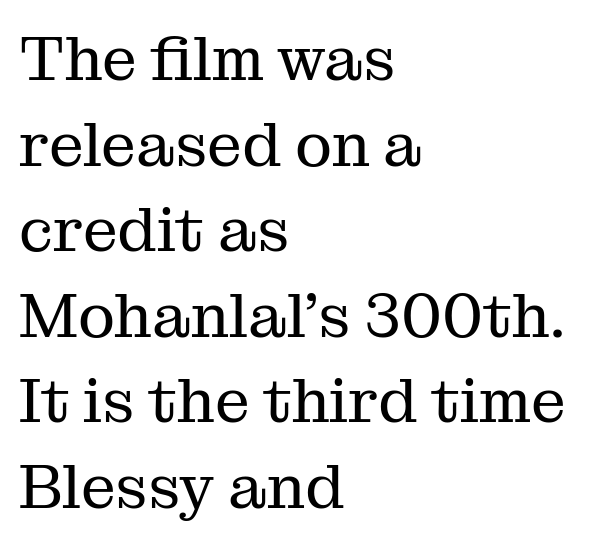
Q: Is the text bold? A: No.
Q: Is the text italic (slanted)? A: No, it is upright.
Q: Is the typeface a serif or a sans-serif typeface? A: Serif.
Q: Is the text underlined? A: No.
Q: How is the paragraph aligned? A: Left-aligned.
Q: Is the spacing between letters normal or unusually wide? A: Normal.
Q: Is the spacing between lines tight, normal or loose? A: Normal.
Q: Width (condensed, normal, or wide)? A: Normal.
Q: Stroke contrast? A: Medium.
Q: x-height? A: Medium.
Q: Monospaced? A: No.
